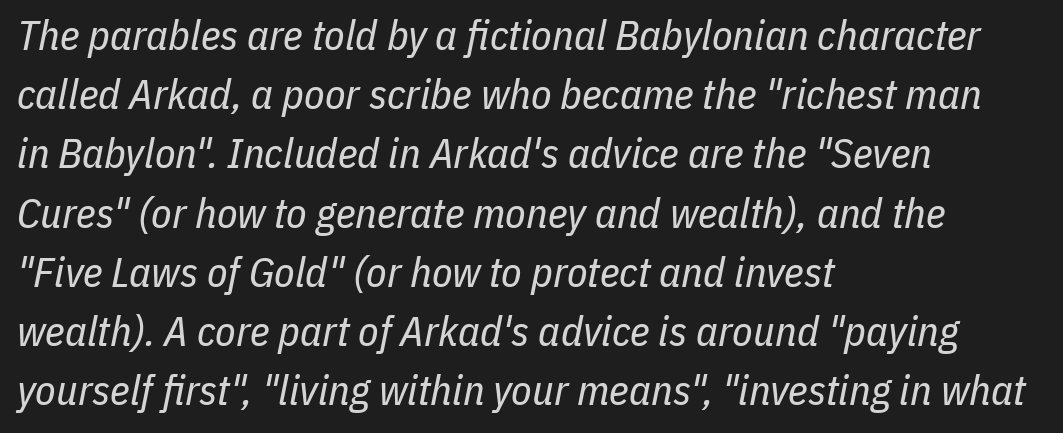
The image shows 42 px regular-weight, condensed type, italic (leaning right); set left-aligned, normal line spacing (1.41x), normal letter spacing, not underlined; low stroke contrast and a medium x-height.
